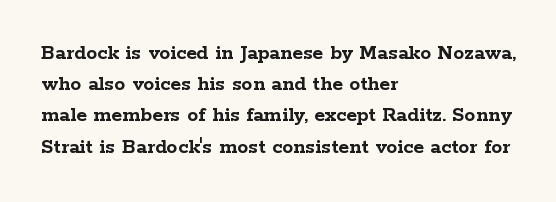
Q: Is the text bold? A: Yes.
Q: Is the text italic (slanted)? A: No, it is upright.
Q: Is the text underlined? A: No.
Q: How is the paragraph aligned? A: Left-aligned.
Q: Is the spacing between letters normal or unusually wide? A: Normal.
Q: Is the spacing between lines tight, normal or loose? A: Normal.
